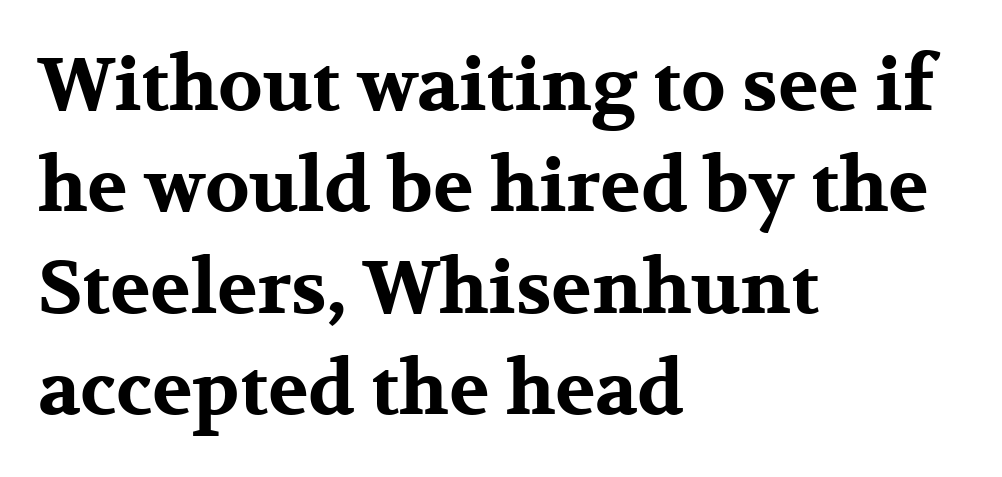
Each line starts at the same left margin while the right side varies. Weight: bold. The glyphs are unaccompanied by any horizontal stroke below them. There is no visible air inserted between adjacent glyphs.
